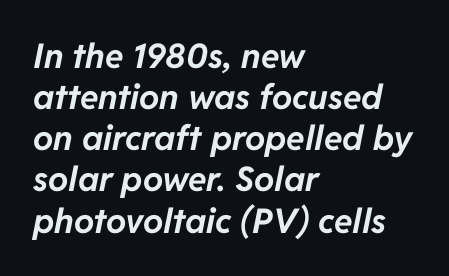
Q: Is the text bold? A: Yes.
Q: Is the text italic (slanted)? A: Yes, it leans right by about 11 degrees.
Q: Is the text underlined? A: No.
Q: How is the paragraph aligned? A: Left-aligned.
Q: Is the spacing between letters normal or unusually wide? A: Normal.
Q: Width (condensed, normal, or wide)? A: Normal.
Q: Stroke contrast? A: Low.
Q: x-height? A: Medium.
Q: Monospaced? A: No.
